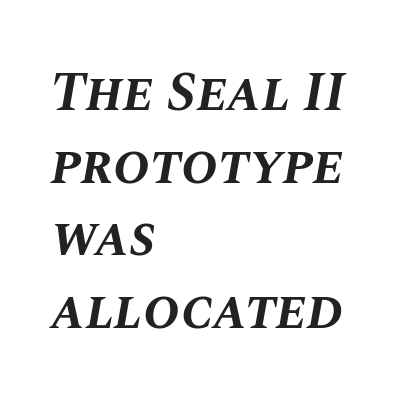
Q: Is the text bold? A: Yes.
Q: Is the text italic (slanted)? A: Yes, it leans right by about 10 degrees.
Q: Is the text underlined? A: No.
Q: How is the paragraph aligned? A: Left-aligned.
Q: Is the spacing between letters normal or unusually wide? A: Normal.
Q: Is the spacing between lines tight, normal or loose? A: Normal.
Q: Width (condensed, normal, or wide)? A: Normal.
Q: Stroke contrast? A: Medium.
Q: x-height? A: Large.
Q: Monospaced? A: No.
